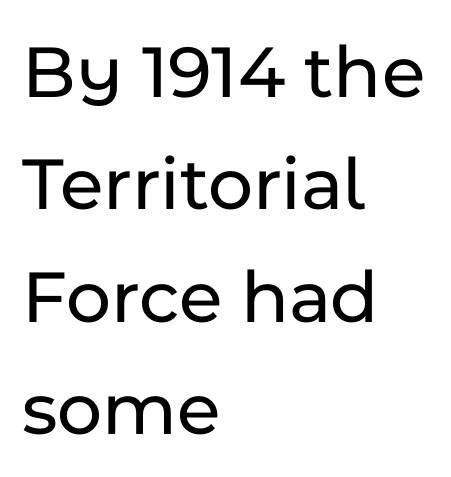
The image shows 77 px sans-serif type, upright; set left-aligned, normal line spacing (1.46x), normal letter spacing, not underlined; low stroke contrast and a medium x-height.
